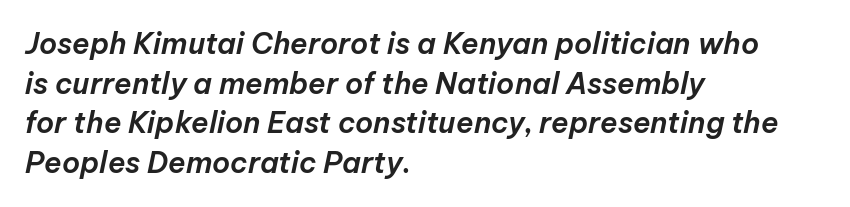
Q: Is the text italic (slanted)? A: Yes, it leans right by about 12 degrees.
Q: Is the text underlined? A: No.
Q: How is the paragraph aligned? A: Left-aligned.
Q: Is the spacing between letters normal or unusually wide? A: Normal.
Q: Is the spacing between lines tight, normal or loose? A: Normal.
Q: Width (condensed, normal, or wide)? A: Normal.
Q: Stroke contrast? A: Low.
Q: x-height? A: Medium.
Q: Monospaced? A: No.
